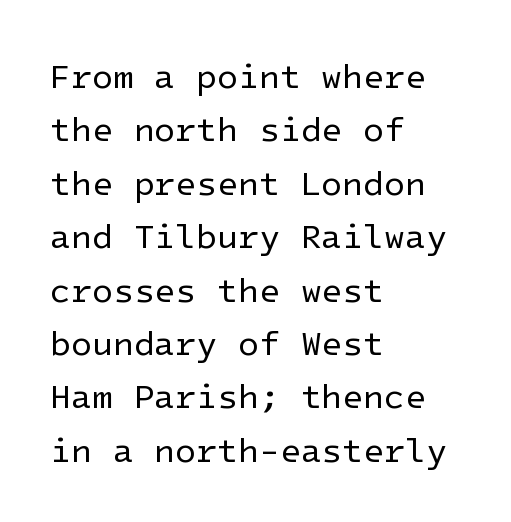
Q: Is the text bold? A: No.
Q: Is the text italic (slanted)? A: No, it is upright.
Q: Is the typeface a serif or a sans-serif typeface? A: Sans-serif.
Q: Is the text underlined? A: No.
Q: How is the paragraph aligned? A: Left-aligned.
Q: Is the spacing between letters normal or unusually wide? A: Normal.
Q: Is the spacing between lines tight, normal or loose? A: Normal.
Q: Width (condensed, normal, or wide)? A: Normal.
Q: Stroke contrast? A: Low.
Q: x-height? A: Medium.
